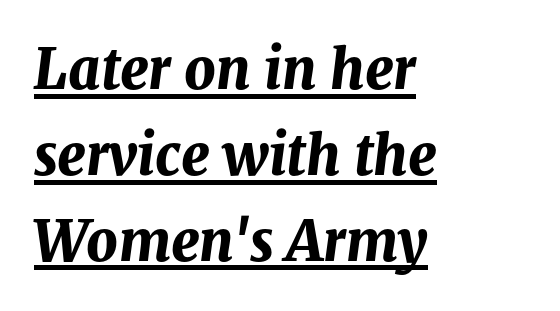
The image shows 55 px bold type, italic (leaning right); set left-aligned, normal line spacing (1.56x), normal letter spacing, underlined; medium stroke contrast and a medium x-height.
